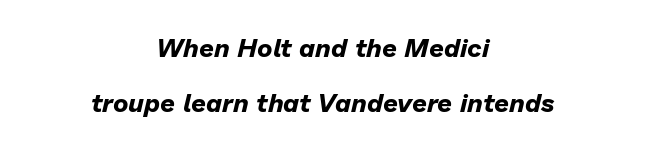
{"italic": "yes", "lean": "right", "slant_degrees": 13, "bold": "yes", "underline": "no", "align": "center", "line_spacing": "loose", "line_spacing_ratio": 2.1, "letter_spacing": "normal", "letter_spacing_em": 0.0, "glyph_px": 26}
